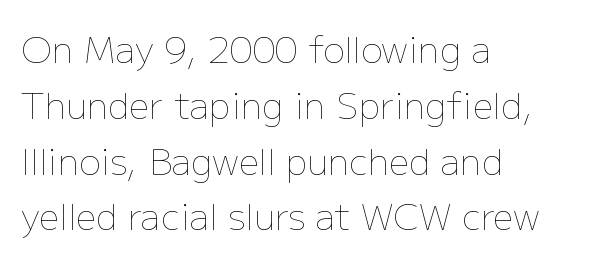
The rendering uses natural spacing where letterforms have individual widths. Ink coverage per letter is moderate at most. Does extra space separate the letters? No, they use regular spacing. Posture: upright roman.
